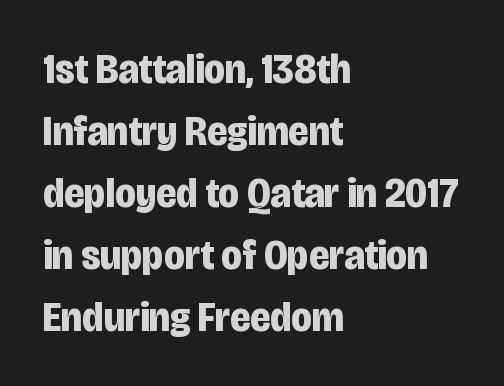
Q: Is the text bold? A: Yes.
Q: Is the text italic (slanted)? A: No, it is upright.
Q: Is the typeface a serif or a sans-serif typeface? A: Sans-serif.
Q: Is the text underlined? A: No.
Q: How is the paragraph aligned? A: Left-aligned.
Q: Is the spacing between letters normal or unusually wide? A: Normal.
Q: Is the spacing between lines tight, normal or loose? A: Normal.
Q: Width (condensed, normal, or wide)? A: Condensed.
Q: Stroke contrast? A: Low.
Q: x-height? A: Large.
Q: Monospaced? A: No.
